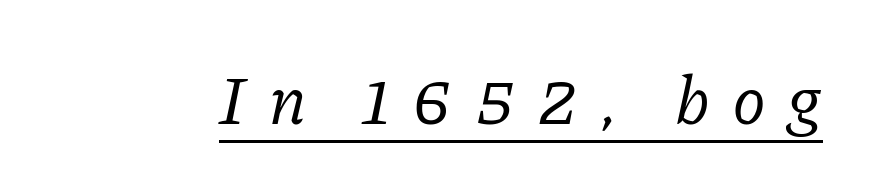
{"serif": "yes", "italic": "yes", "lean": "right", "slant_degrees": 11, "bold": "no", "weight": "regular", "width": "normal", "stroke_contrast": "low", "x_height": "medium", "monospaced": "no", "underline": "yes", "letter_spacing": "wide", "letter_spacing_em": 0.34, "glyph_px": 69}
